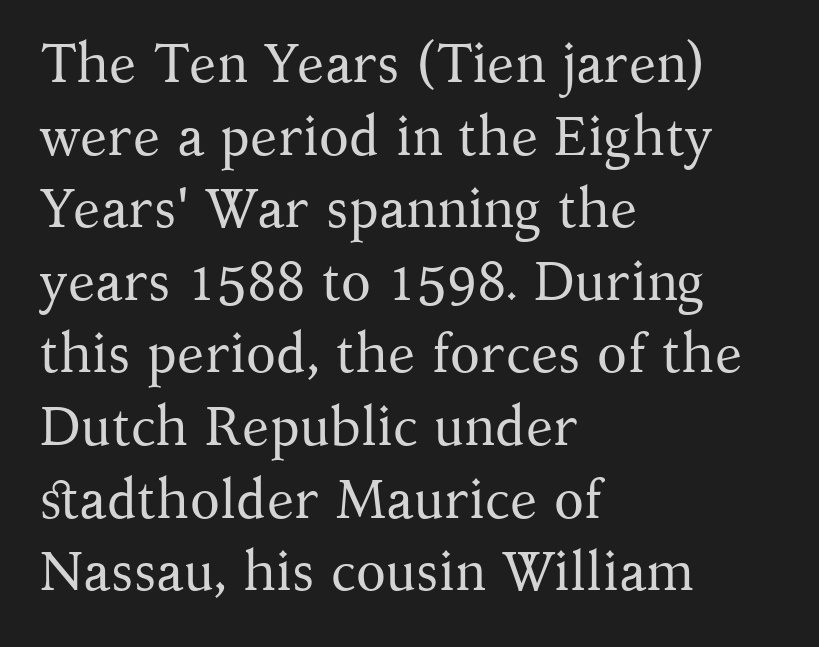
Q: Is the text bold? A: No.
Q: Is the text italic (slanted)? A: No, it is upright.
Q: Is the typeface a serif or a sans-serif typeface? A: Serif.
Q: Is the text underlined? A: No.
Q: How is the paragraph aligned? A: Left-aligned.
Q: Is the spacing between letters normal or unusually wide? A: Normal.
Q: Is the spacing between lines tight, normal or loose? A: Normal.
Q: Width (condensed, normal, or wide)? A: Normal.
Q: Stroke contrast? A: Medium.
Q: x-height? A: Medium.
Q: Monospaced? A: No.
